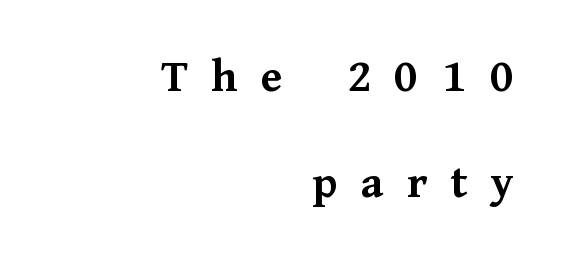
The image shows 48 px semibold serif type, upright; set right-aligned, loose line spacing (2.21x), unusually wide letter spacing (+0.49 em), not underlined; medium stroke contrast and a medium x-height.
